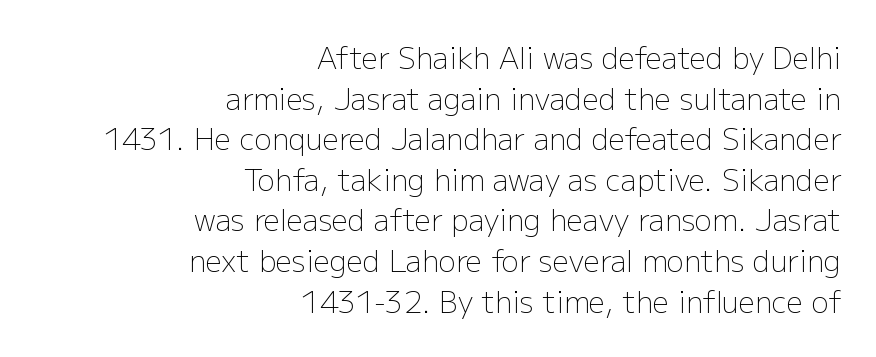
Q: Is the text bold? A: No.
Q: Is the text italic (slanted)? A: No, it is upright.
Q: Is the typeface a serif or a sans-serif typeface? A: Sans-serif.
Q: Is the text underlined? A: No.
Q: How is the paragraph aligned? A: Right-aligned.
Q: Is the spacing between letters normal or unusually wide? A: Normal.
Q: Is the spacing between lines tight, normal or loose? A: Normal.
Q: Width (condensed, normal, or wide)? A: Normal.
Q: Stroke contrast? A: Low.
Q: x-height? A: Medium.
Q: Monospaced? A: No.
